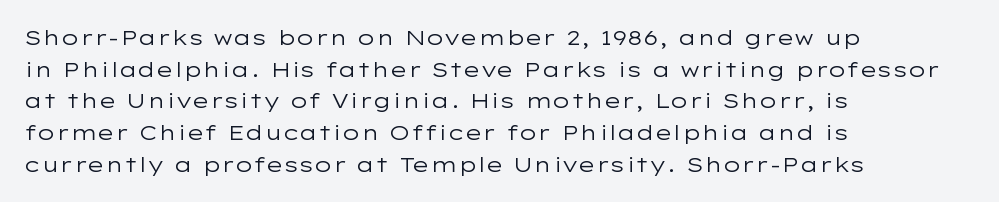
Q: Is the text bold? A: No.
Q: Is the text italic (slanted)? A: No, it is upright.
Q: Is the text underlined? A: No.
Q: How is the paragraph aligned? A: Left-aligned.
Q: Is the spacing between letters normal or unusually wide? A: Normal.
Q: Is the spacing between lines tight, normal or loose? A: Normal.
